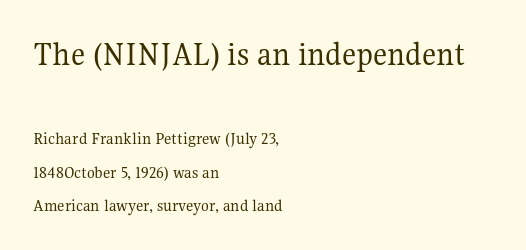
The image shows 35 px regular-weight serif type, upright; set left-aligned, line spacing 1.88x, normal letter spacing, not underlined; the first (top) block is 1.94x larger; medium stroke contrast and a medium x-height.
